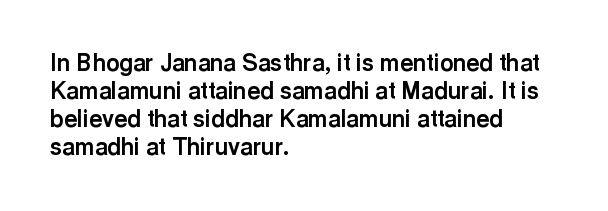
Q: Is the text bold? A: Yes.
Q: Is the text italic (slanted)? A: No, it is upright.
Q: Is the text underlined? A: No.
Q: How is the paragraph aligned? A: Left-aligned.
Q: Is the spacing between letters normal or unusually wide? A: Normal.
